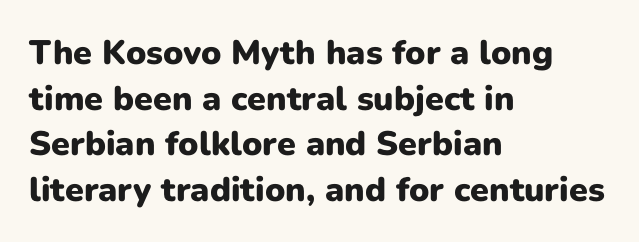
Q: Is the text bold? A: Yes.
Q: Is the text italic (slanted)? A: No, it is upright.
Q: Is the typeface a serif or a sans-serif typeface? A: Sans-serif.
Q: Is the text underlined? A: No.
Q: How is the paragraph aligned? A: Left-aligned.
Q: Is the spacing between letters normal or unusually wide? A: Normal.
Q: Is the spacing between lines tight, normal or loose? A: Normal.
Q: Width (condensed, normal, or wide)? A: Normal.
Q: Stroke contrast? A: Low.
Q: x-height? A: Medium.
Q: Monospaced? A: No.
